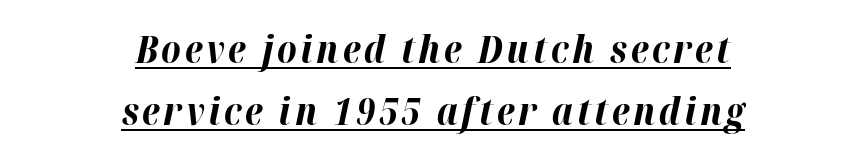
Interline gaps are of average width in this sample. The rendering applies a slant to the glyphs. Each letter keeps its own natural width here, so spacing adapts to shape. The sample has been set heavy, in full bold. Line starts and ends both wander, symmetrically.
